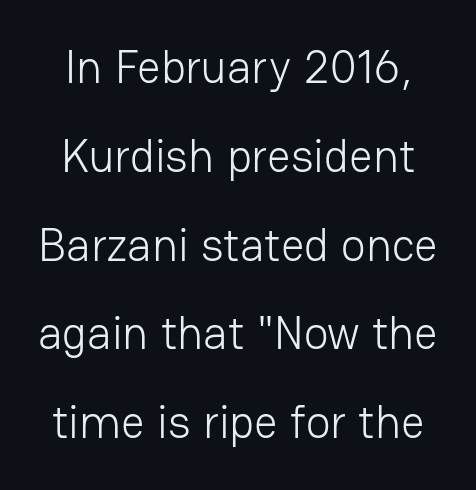
When letters stand straight like this, we call the style roman or upright. Bold? No — there's no thickening of the strokes. The letters carry no serifs — their stems end cleanly without finishing strokes. In terms of leading, this rendering errs on the spacious side.
